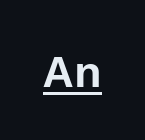
Q: Is the text italic (slanted)? A: No, it is upright.
Q: Is the typeface a serif or a sans-serif typeface? A: Sans-serif.
Q: Is the text underlined? A: Yes.
Q: Is the spacing between letters normal or unusually wide? A: Normal.
Q: Width (condensed, normal, or wide)? A: Normal.
Q: Stroke contrast? A: Low.
Q: x-height? A: Medium.
Q: Monospaced? A: No.
